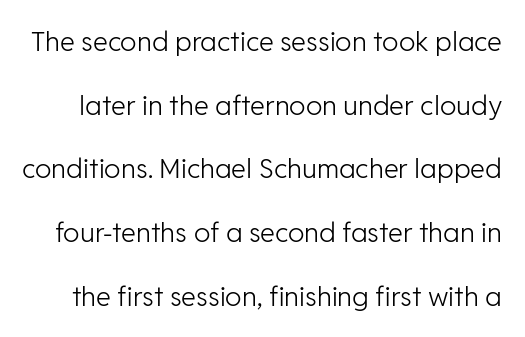
{"italic": "no", "bold": "no", "underline": "no", "line_spacing": "loose", "line_spacing_ratio": 2.36, "letter_spacing": "normal", "letter_spacing_em": 0.0, "glyph_px": 27}
